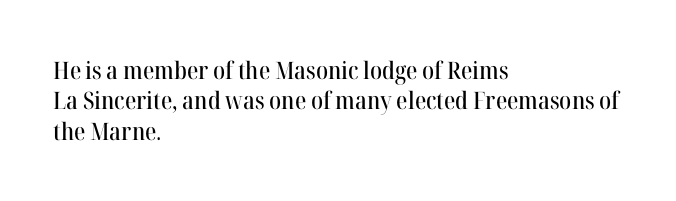
{"italic": "no", "underline": "no", "align": "left", "line_spacing": "normal", "line_spacing_ratio": 1.27, "letter_spacing": "normal", "letter_spacing_em": 0.0, "glyph_px": 24}
